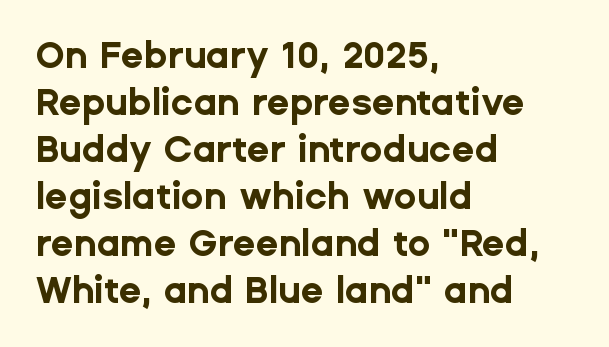
{"serif": "no", "italic": "no", "bold": "yes", "weight": "bold", "width": "normal", "stroke_contrast": "low", "x_height": "medium", "monospaced": "no", "underline": "no", "align": "left", "line_spacing": "normal", "line_spacing_ratio": 1.27, "letter_spacing": "normal", "letter_spacing_em": 0.0, "glyph_px": 37}
